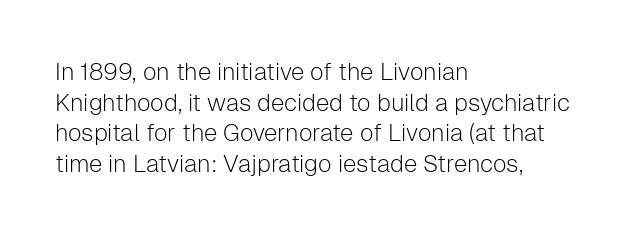
The image shows 24 px text type, upright; set left-aligned, normal line spacing (1.28x), normal letter spacing, not underlined.
